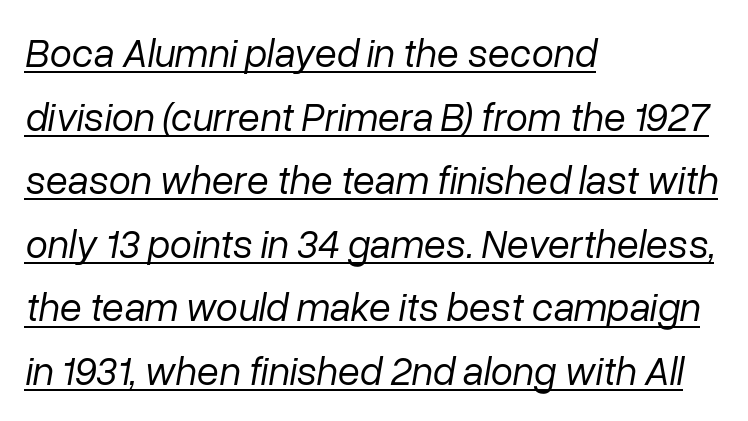
Spacing between characters is what you'd get straight out of the box. Every row of glyphs begins at an identical x-position on the left. Is this a heavy cut? Hardly; it is regular or lighter. Baseline-to-baseline distance is the conventional proportion of letter height. This sample has the flowing, uneven cadence of proportional lettering.
